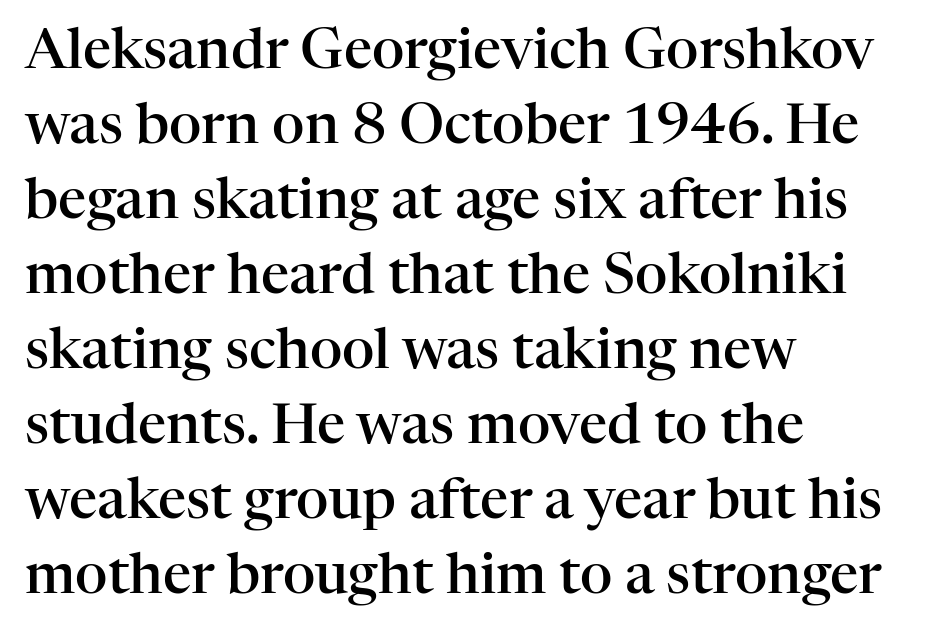
Q: Is the text bold? A: Semi-bold.
Q: Is the text italic (slanted)? A: No, it is upright.
Q: Is the typeface a serif or a sans-serif typeface? A: Serif.
Q: Is the text underlined? A: No.
Q: How is the paragraph aligned? A: Left-aligned.
Q: Is the spacing between letters normal or unusually wide? A: Normal.
Q: Is the spacing between lines tight, normal or loose? A: Normal.
Q: Width (condensed, normal, or wide)? A: Normal.
Q: Stroke contrast? A: High.
Q: x-height? A: Medium.
Q: Monospaced? A: No.
